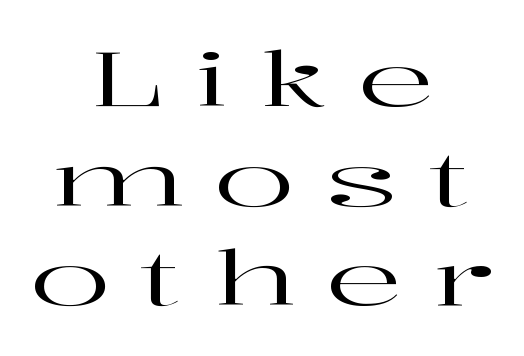
{"serif": "yes", "italic": "no", "width": "wide", "stroke_contrast": "high", "x_height": "medium", "monospaced": "no", "underline": "no", "align": "center", "line_spacing": "normal", "line_spacing_ratio": 1.33, "letter_spacing": "wide", "letter_spacing_em": 0.41, "glyph_px": 75}
